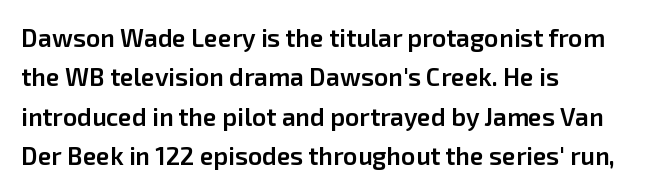
{"italic": "no", "bold": "semi", "underline": "no", "align": "left", "line_spacing": "normal", "line_spacing_ratio": 1.58, "letter_spacing": "normal", "letter_spacing_em": 0.0, "glyph_px": 25}
